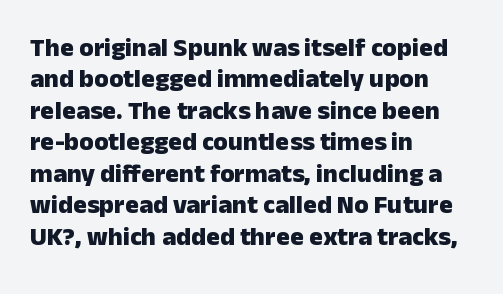
Q: Is the text bold? A: Yes.
Q: Is the text italic (slanted)? A: No, it is upright.
Q: Is the text underlined? A: No.
Q: How is the paragraph aligned? A: Left-aligned.
Q: Is the spacing between letters normal or unusually wide? A: Normal.
